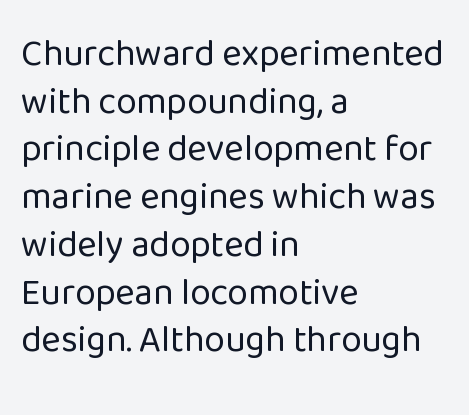
The image shows 37 px regular-weight sans-serif type, upright; set left-aligned, normal line spacing (1.29x), normal letter spacing, not underlined; low stroke contrast and a medium x-height.
